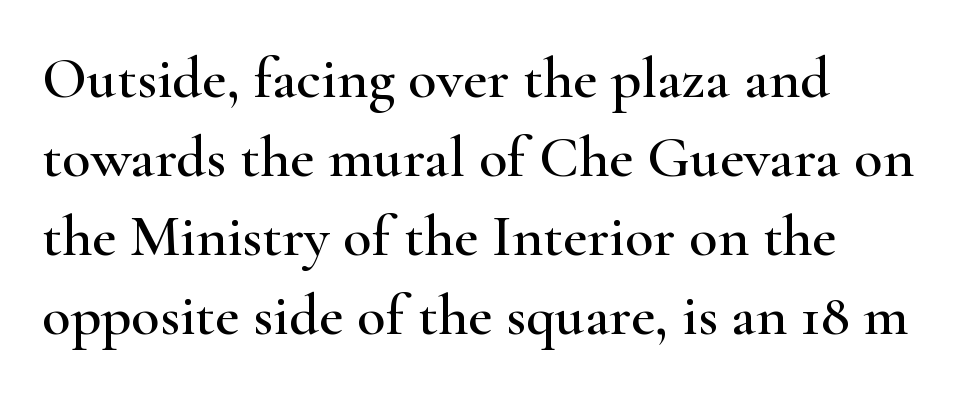
{"serif": "yes", "italic": "no", "width": "wide", "stroke_contrast": "high", "x_height": "small", "monospaced": "no", "underline": "no", "align": "left", "line_spacing": "normal", "line_spacing_ratio": 1.34, "letter_spacing": "normal", "letter_spacing_em": 0.0, "glyph_px": 59}
